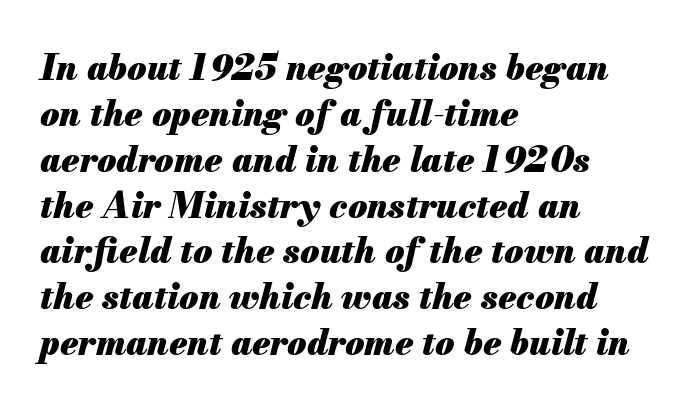
The image shows 35 px heavy type, italic (leaning right); set left-aligned, normal line spacing (1.31x), normal letter spacing, not underlined; medium stroke contrast and a small x-height.
